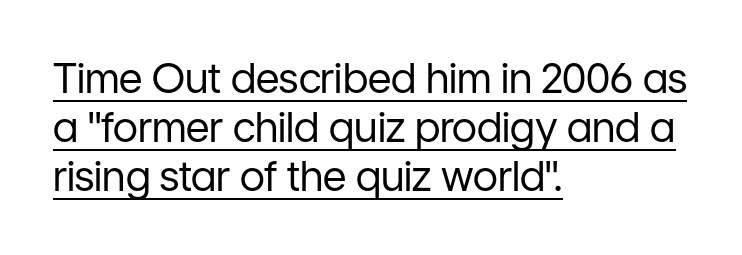
{"serif": "no", "italic": "no", "bold": "no", "weight": "regular", "width": "normal", "stroke_contrast": "low", "x_height": "medium", "monospaced": "no", "underline": "yes", "align": "left", "line_spacing_ratio": 1.2, "letter_spacing": "normal", "letter_spacing_em": 0.0, "glyph_px": 41}
